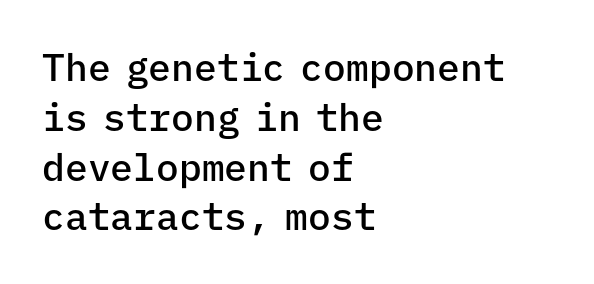
Type style note: lacks serifs. The font's upright variant was chosen for this text. Tracking here is standard; glyphs follow each other at the usual distance. The lines in this sample share a left origin and differ only in where they stop. Type without underlining. These lines are rendered in a fixed-pitch font.
